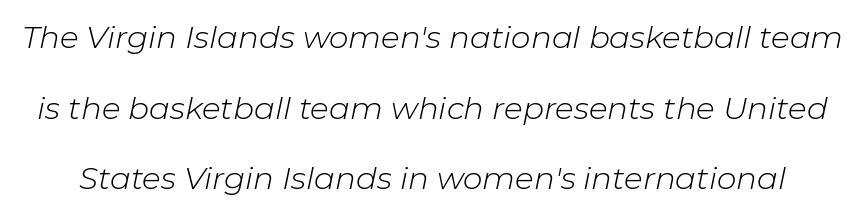
The letters look calm and open, with moderate or lighter stems. The face used here is rendered with its standard letterfit. There's an unmistakable incline to the writing here. You could fit nearly another row in the gap between these rows. Proportional: the letters do not fall into vertical columns.
